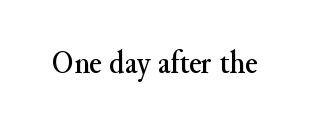
Q: Is the text italic (slanted)? A: No, it is upright.
Q: Is the typeface a serif or a sans-serif typeface? A: Serif.
Q: Is the text underlined? A: No.
Q: Is the spacing between letters normal or unusually wide? A: Normal.
Q: Width (condensed, normal, or wide)? A: Normal.
Q: Stroke contrast? A: Medium.
Q: x-height? A: Small.
Q: Monospaced? A: No.
